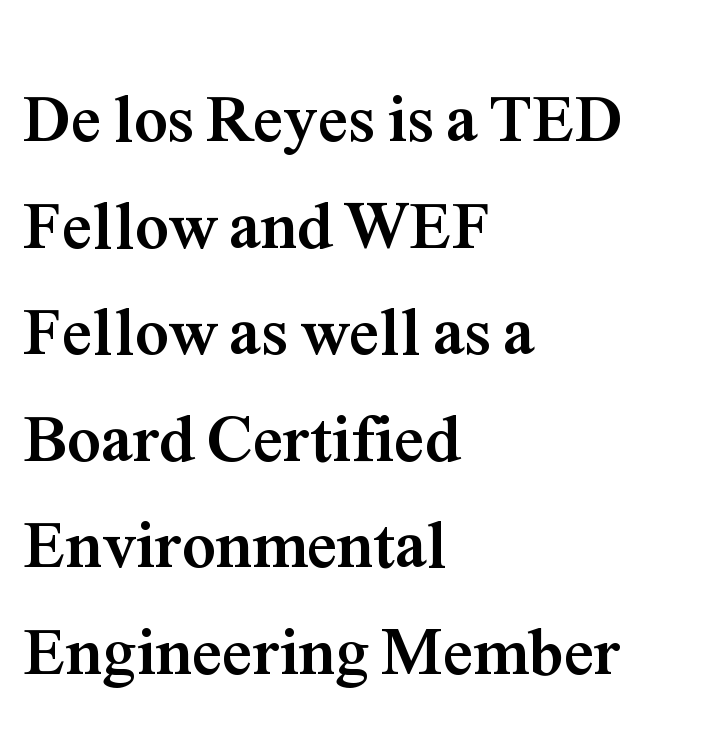
{"serif": "yes", "italic": "no", "bold": "yes", "weight": "semibold", "width": "normal", "stroke_contrast": "medium", "x_height": "medium", "monospaced": "no", "underline": "no", "align": "left", "line_spacing": "normal", "line_spacing_ratio": 1.59, "letter_spacing": "normal", "letter_spacing_em": 0.0, "glyph_px": 67}
